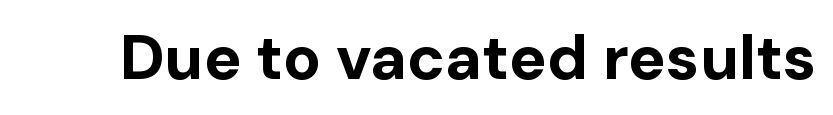
Quick note: not italic, upright. The letters are bold, with thick, heavy strokes. Any mark beneath the type? The region is blank. Here the designer chose a conventional face with non-uniform glyph widths.
